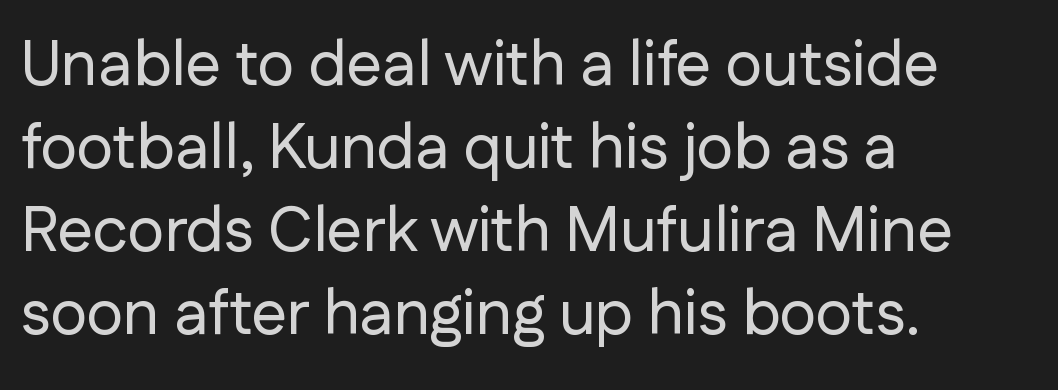
Q: Is the text italic (slanted)? A: No, it is upright.
Q: Is the typeface a serif or a sans-serif typeface? A: Sans-serif.
Q: Is the text underlined? A: No.
Q: How is the paragraph aligned? A: Left-aligned.
Q: Is the spacing between letters normal or unusually wide? A: Normal.
Q: Is the spacing between lines tight, normal or loose? A: Normal.
Q: Width (condensed, normal, or wide)? A: Normal.
Q: Stroke contrast? A: Low.
Q: x-height? A: Medium.
Q: Monospaced? A: No.
